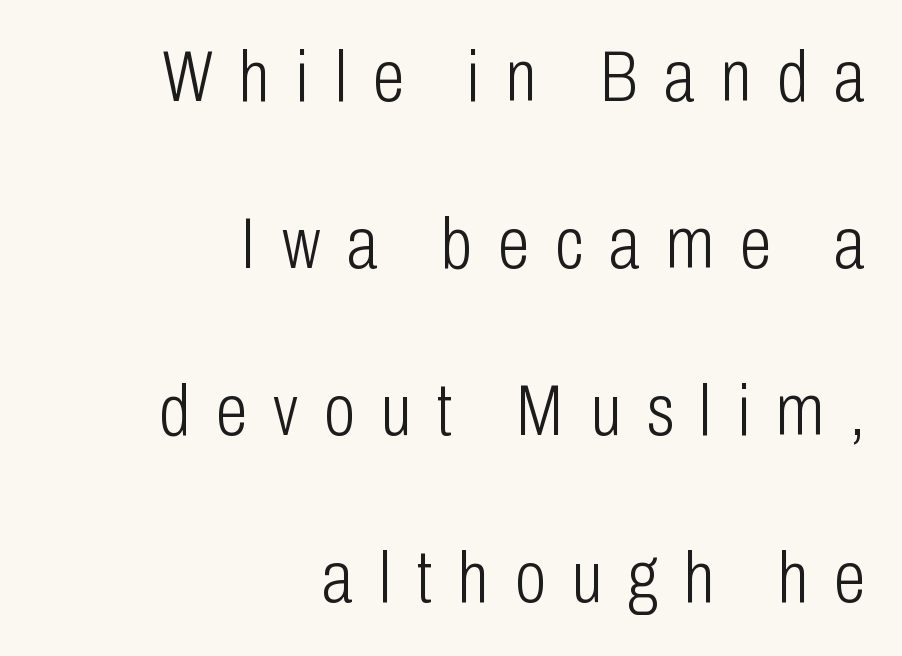
The image shows 72 px light, condensed sans-serif type, upright; set right-aligned, loose line spacing (2.32x), unusually wide letter spacing (+0.36 em), not underlined; low stroke contrast and a medium x-height.
